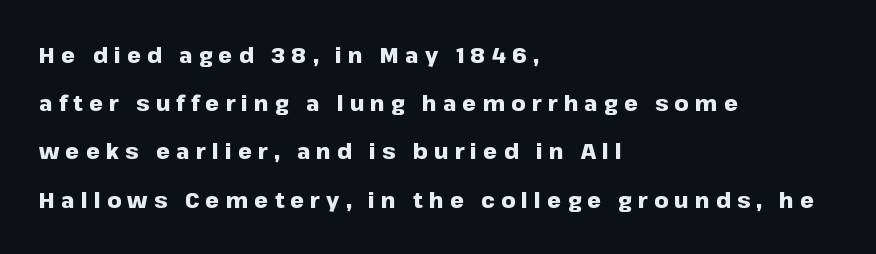
{"italic": "no", "bold": "yes", "underline": "no", "align": "left", "line_spacing": "loose", "line_spacing_ratio": 2.19, "letter_spacing": "wide", "letter_spacing_em": 0.28, "glyph_px": 22}
